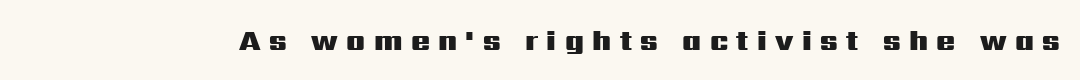
Q: Is the text bold? A: Yes.
Q: Is the text italic (slanted)? A: No, it is upright.
Q: Is the typeface a serif or a sans-serif typeface? A: Sans-serif.
Q: Is the text underlined? A: No.
Q: Is the spacing between letters normal or unusually wide? A: Unusually wide.
Q: Width (condensed, normal, or wide)? A: Wide.
Q: Stroke contrast? A: Medium.
Q: x-height? A: Medium.
Q: Monospaced? A: No.
